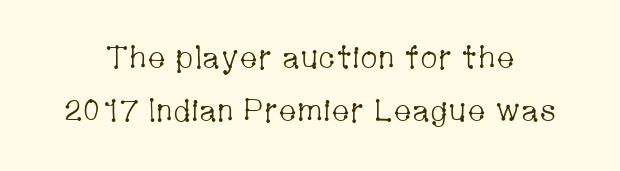
Standard letterfit; no display-style spreading of the glyphs. A typesetter would label this face a serif. You could not count columns in this text — the font is proportionally spaced. No extra ink here — the face is not bold. A clean baseline with only descenders dipping below it.
